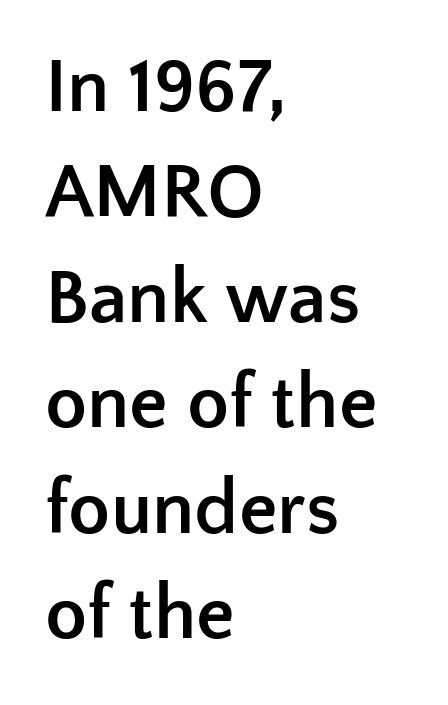
The image shows 77 px semibold sans-serif type, upright; set left-aligned, normal line spacing (1.37x), normal letter spacing, not underlined; low stroke contrast and a medium x-height.
